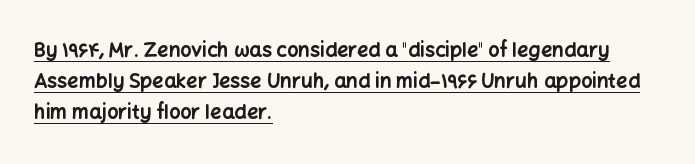
The image shows 20 px bold type, upright; set left-aligned, normal line spacing (1.55x), normal letter spacing, underlined.
